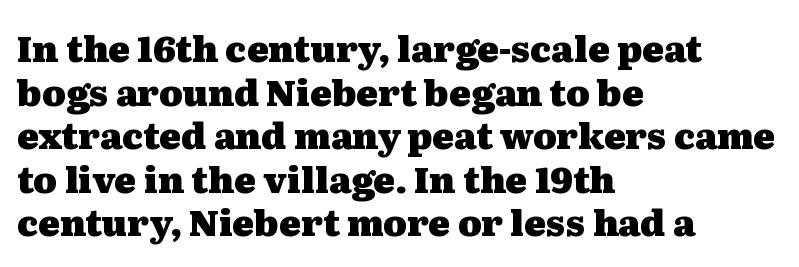
The image shows 36 px heavy, wide serif type, upright; set left-aligned, line spacing 1.21x, normal letter spacing, not underlined; medium stroke contrast and a medium x-height.
